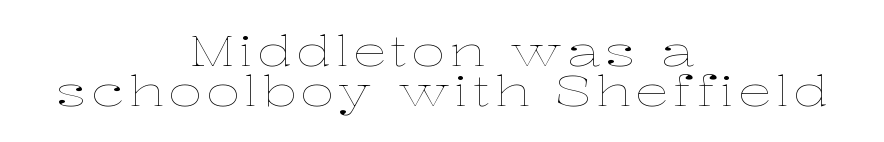
The image shows 42 px thin, wide type, upright; set centered, tight line spacing (0.96x), not underlined; low stroke contrast and a medium x-height.
